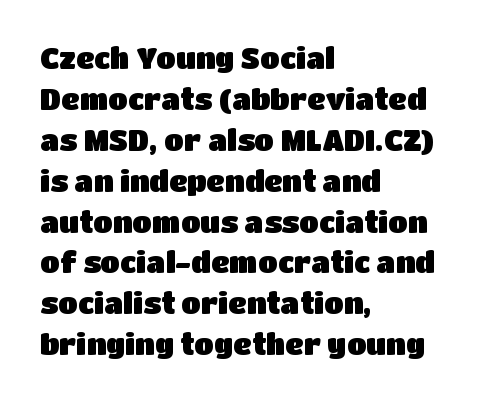
{"serif": "no", "italic": "no", "width": "normal", "stroke_contrast": "low", "x_height": "large", "monospaced": "no", "underline": "no", "align": "left", "line_spacing": "normal", "line_spacing_ratio": 1.41, "letter_spacing": "normal", "letter_spacing_em": 0.0, "glyph_px": 29}
